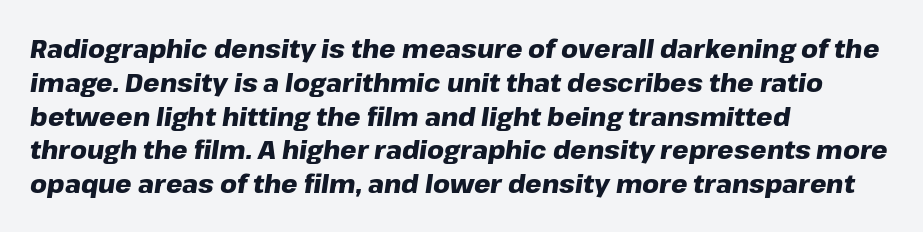
Default kerning and tracking; the words read as compact shapes. It's the slanting kind of type. This sample keeps an unexceptional amount of space between lines. Set as a true bold cut, around the 700 mark. Lines of text with bare space underneath.
